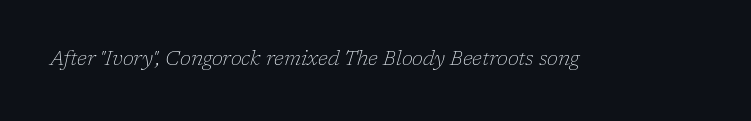
The image shows 20 px text type, italic (leaning right); set normal letter spacing, not underlined.
